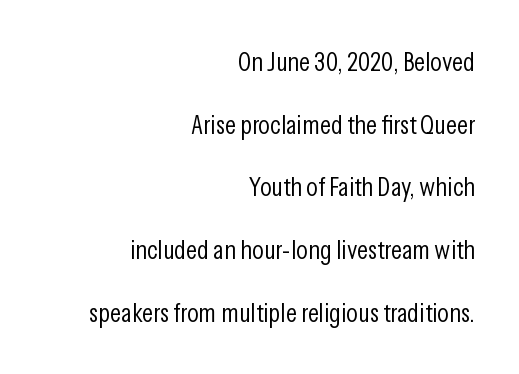
The image shows 27 px text type, upright; set right-aligned, loose line spacing (2.32x), normal letter spacing, not underlined.
